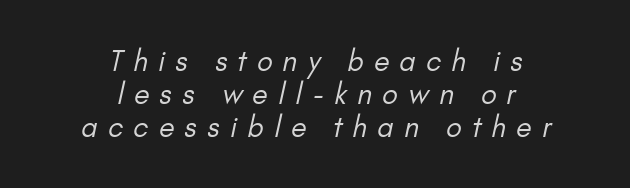
Q: Is the text bold? A: No.
Q: Is the typeface a serif or a sans-serif typeface? A: Sans-serif.
Q: Is the text underlined? A: No.
Q: How is the paragraph aligned? A: Centered.
Q: Is the spacing between letters normal or unusually wide? A: Unusually wide.
Q: Width (condensed, normal, or wide)? A: Normal.
Q: Stroke contrast? A: Low.
Q: x-height? A: Small.
Q: Monospaced? A: No.
